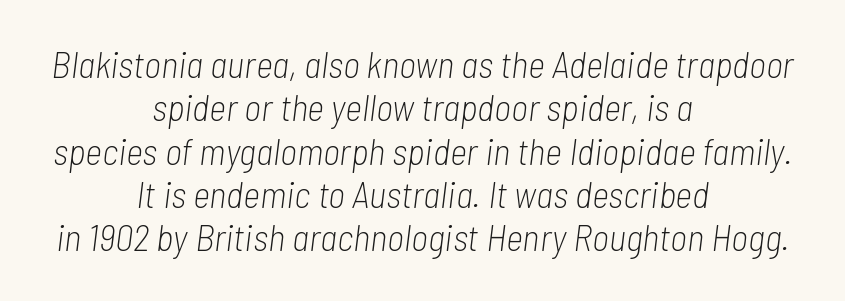
{"italic": "yes", "lean": "right", "slant_degrees": 7, "bold": "no", "weight": "light", "width": "condensed", "stroke_contrast": "low", "x_height": "medium", "monospaced": "no", "underline": "no", "align": "center", "line_spacing_ratio": 1.17, "letter_spacing": "normal", "letter_spacing_em": 0.0, "glyph_px": 37}
